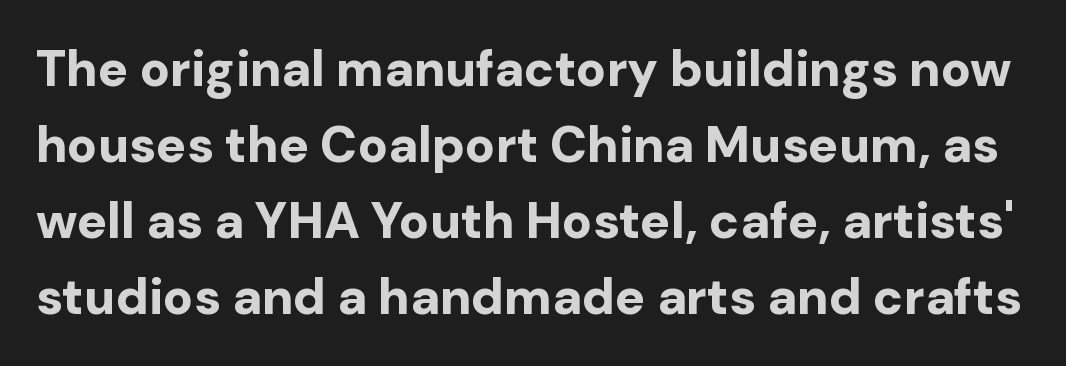
The image shows 50 px bold sans-serif type, upright; set normal line spacing (1.52x), normal letter spacing, not underlined; low stroke contrast and a medium x-height.
